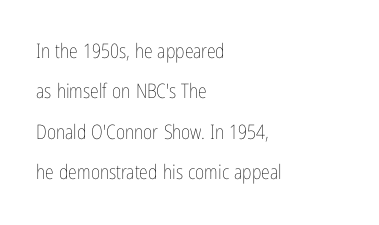
What's the leading like? Stretched, with rows far apart. Unlike italic type, these characters show no tilt at all. The gap between lines stays unmarked. Bold? No — there's no thickening of the strokes. Visually the block forms a straight wall on the left and a jagged coastline on the right.
